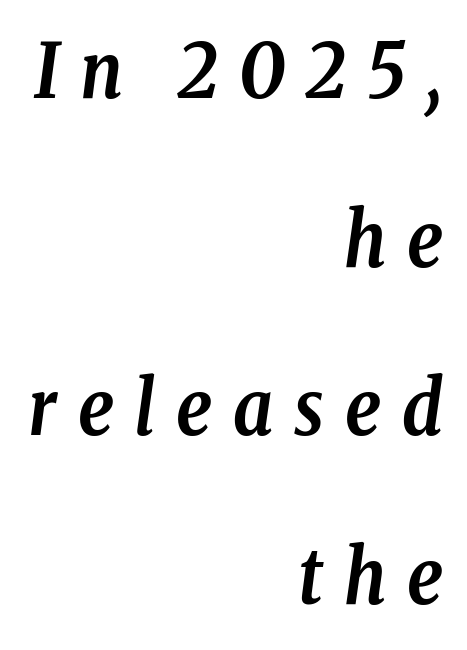
The image shows 75 px semibold, condensed serif type, italic (leaning right); set right-aligned, loose line spacing (2.25x), unusually wide letter spacing (+0.28 em), not underlined; low stroke contrast and a medium x-height.
